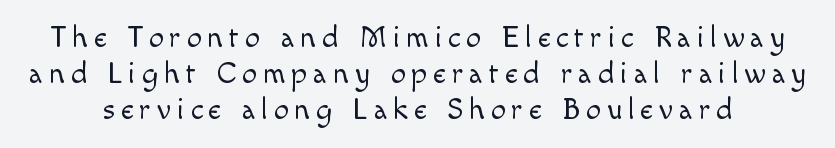
Q: Is the text bold? A: No.
Q: Is the text italic (slanted)? A: No, it is upright.
Q: Is the typeface a serif or a sans-serif typeface? A: Sans-serif.
Q: Is the text underlined? A: No.
Q: Is the spacing between letters normal or unusually wide? A: Unusually wide.
Q: Width (condensed, normal, or wide)? A: Normal.
Q: x-height? A: Small.
Q: Monospaced? A: No.
